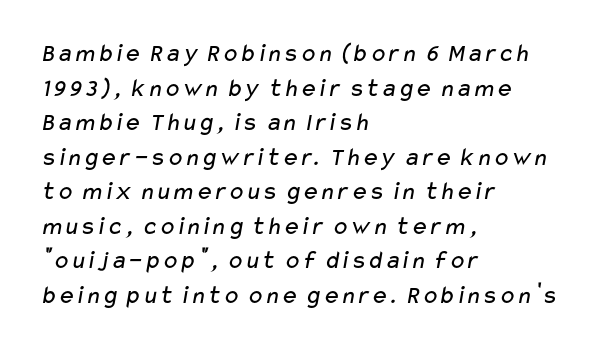
Q: Is the text bold? A: No.
Q: Is the text underlined? A: No.
Q: How is the paragraph aligned? A: Left-aligned.
Q: Is the spacing between letters normal or unusually wide? A: Normal.
Q: Is the spacing between lines tight, normal or loose? A: Normal.
